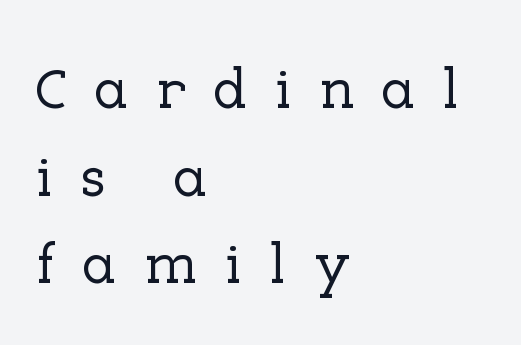
The image shows 58 px serif type, upright; set left-aligned, normal line spacing (1.51x), unusually wide letter spacing (+0.46 em), not underlined; low stroke contrast and a medium x-height.
